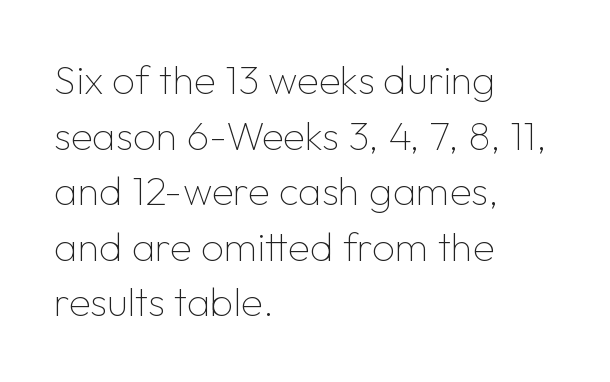
The image shows 40 px thin sans-serif type, upright; set left-aligned, normal line spacing (1.39x), normal letter spacing, not underlined; low stroke contrast and a medium x-height.
